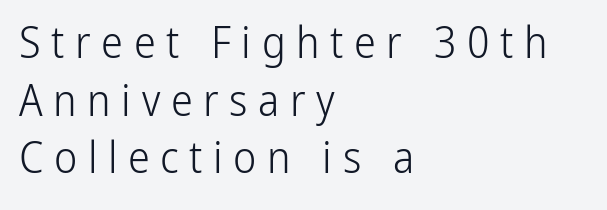
{"serif": "no", "italic": "no", "bold": "no", "weight": "light", "width": "condensed", "stroke_contrast": "low", "x_height": "medium", "monospaced": "no", "underline": "no", "align": "left", "line_spacing": "normal", "line_spacing_ratio": 1.31, "letter_spacing": "wide", "letter_spacing_em": 0.24, "glyph_px": 44}
